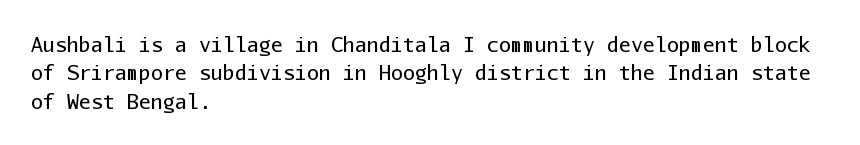
Glyph-to-glyph distance matches everyday printed text. One glance says typical: line gaps are just what's usual. A bare baseline throughout the passage. Does the lettering tilt? It doesn't — this is upright.
